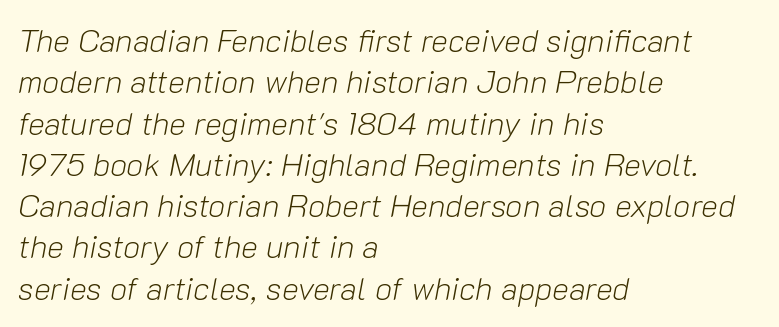
Q: Is the text bold? A: No.
Q: Is the text italic (slanted)? A: Yes, it leans right by about 10 degrees.
Q: Is the text underlined? A: No.
Q: How is the paragraph aligned? A: Left-aligned.
Q: Is the spacing between letters normal or unusually wide? A: Normal.
Q: Is the spacing between lines tight, normal or loose? A: Normal.
Q: Width (condensed, normal, or wide)? A: Normal.
Q: Stroke contrast? A: Low.
Q: x-height? A: Medium.
Q: Monospaced? A: No.
